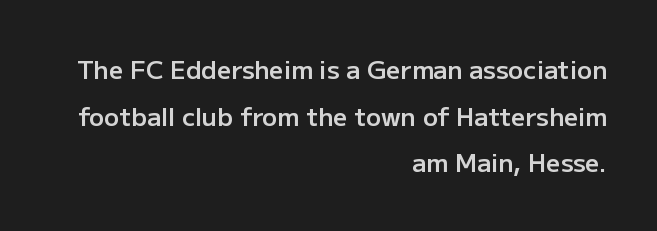
Q: Is the text bold? A: Semi-bold.
Q: Is the text italic (slanted)? A: No, it is upright.
Q: Is the text underlined? A: No.
Q: How is the paragraph aligned? A: Right-aligned.
Q: Is the spacing between letters normal or unusually wide? A: Normal.
